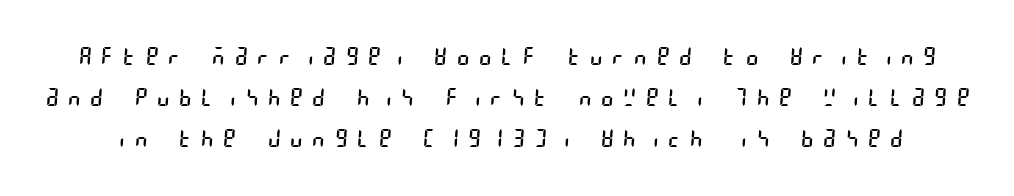
The image shows 25 px text type; set normal line spacing (1.65x), unusually wide letter spacing (+0.42 em), not underlined.
